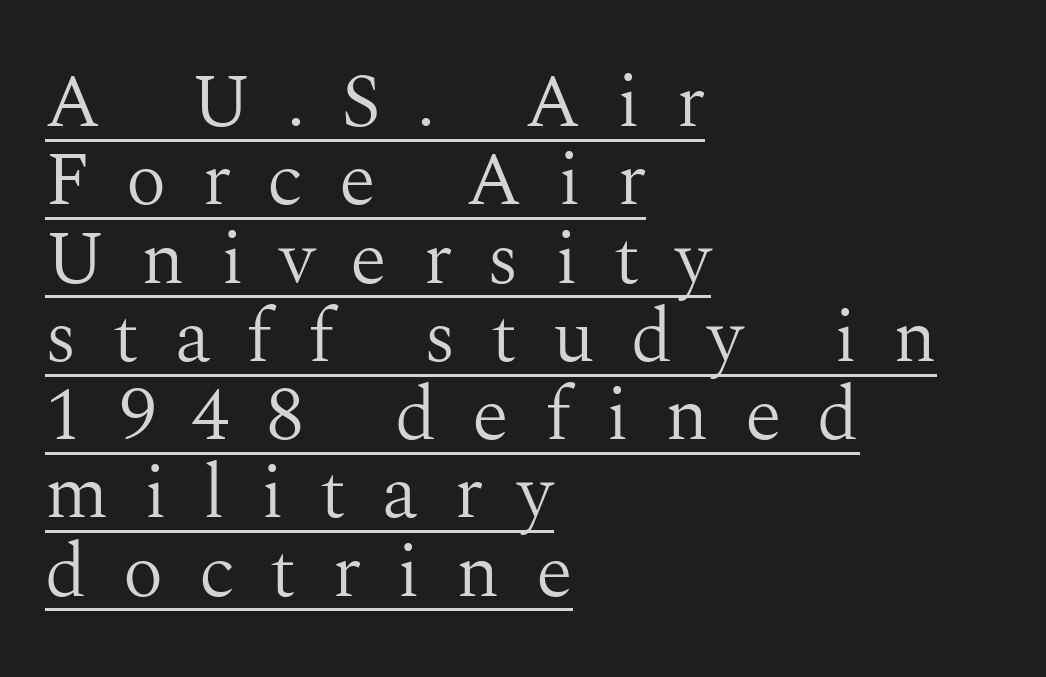
{"serif": "yes", "italic": "no", "bold": "no", "weight": "light", "width": "normal", "stroke_contrast": "medium", "x_height": "medium", "monospaced": "no", "underline": "yes", "align": "left", "line_spacing": "tight", "line_spacing_ratio": 1.03, "letter_spacing": "wide", "letter_spacing_em": 0.47, "glyph_px": 76}
